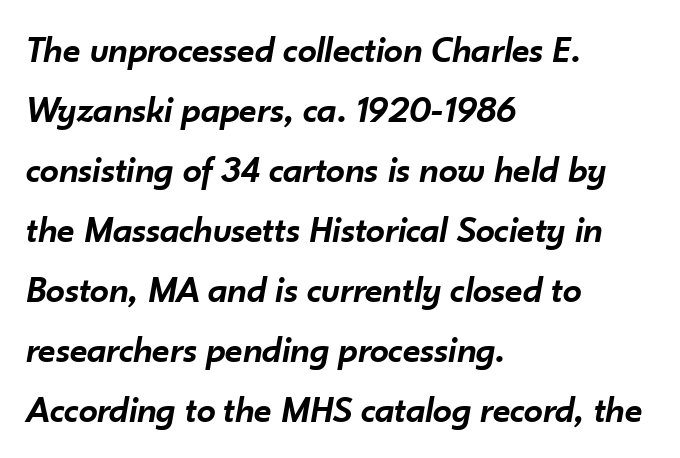
The characters look somewhat weighty, a semibold short of true bold. Compared with ordinary roman type, these characters are visibly tilted. Glyph-to-glyph distance matches everyday printed text. Teacher's note: observe the even left margin — that is flush-left alignment.
